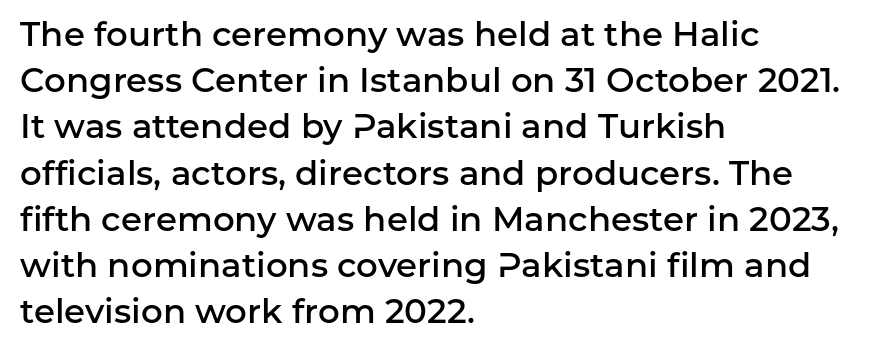
Q: Is the text bold? A: Semi-bold.
Q: Is the text italic (slanted)? A: No, it is upright.
Q: Is the typeface a serif or a sans-serif typeface? A: Sans-serif.
Q: Is the text underlined? A: No.
Q: How is the paragraph aligned? A: Left-aligned.
Q: Is the spacing between letters normal or unusually wide? A: Normal.
Q: Is the spacing between lines tight, normal or loose? A: Normal.
Q: Width (condensed, normal, or wide)? A: Normal.
Q: Stroke contrast? A: Low.
Q: x-height? A: Medium.
Q: Monospaced? A: No.
